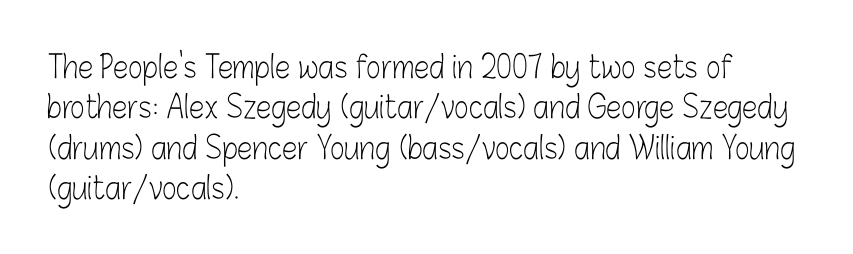
Q: Is the text bold? A: No.
Q: Is the text italic (slanted)? A: No, it is upright.
Q: Is the typeface a serif or a sans-serif typeface? A: Sans-serif.
Q: Is the text underlined? A: No.
Q: How is the paragraph aligned? A: Left-aligned.
Q: Is the spacing between letters normal or unusually wide? A: Normal.
Q: Is the spacing between lines tight, normal or loose? A: Normal.
Q: Width (condensed, normal, or wide)? A: Condensed.
Q: Stroke contrast? A: Low.
Q: x-height? A: Medium.
Q: Monospaced? A: No.
